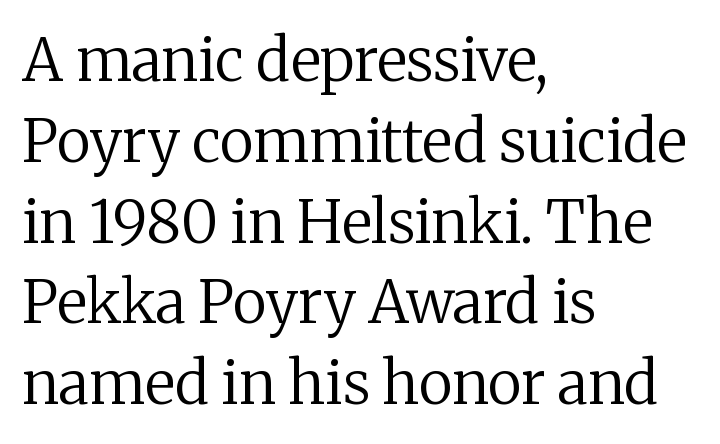
Does the lettering tilt? It doesn't — this is upright. Heft: none added — not bold. The ragged edge is on the right, which tells us the setting is flush left. The glyphs in this specimen are seriffed.
